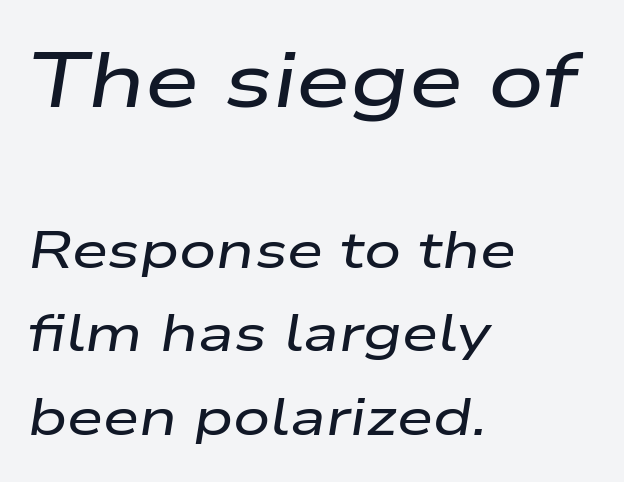
Q: Is the text italic (slanted)? A: Yes, it leans right by about 9 degrees.
Q: Is the text underlined? A: No.
Q: How is the paragraph aligned? A: Left-aligned.
Q: Is the spacing between letters normal or unusually wide? A: Normal.
Q: Is the spacing between lines tight, normal or loose? A: Normal.
Q: Which block of text is set in a larger size, the first (top) or the second (bottom)? A: The first (top) one.
Q: Width (condensed, normal, or wide)? A: Wide.
Q: Stroke contrast? A: Low.
Q: x-height? A: Medium.
Q: Monospaced? A: No.
